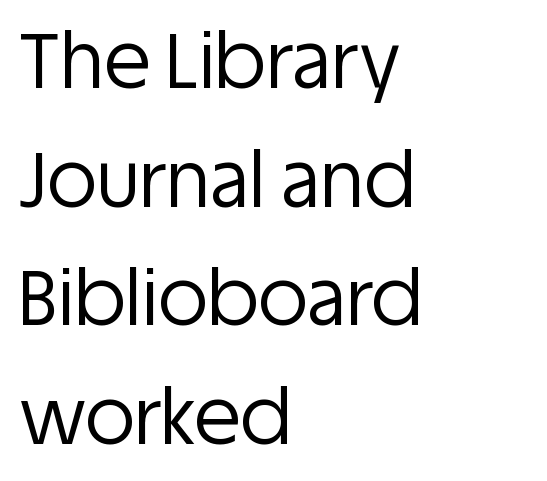
The letterforms sit at book weight or below. This rendering employs a face without finishing strokes, i.e., a sans-serif. The space between consecutive lines is moderate. Horizontally, the lines are justified to the leading edge only. The passage shown has conventional tracking throughout.
